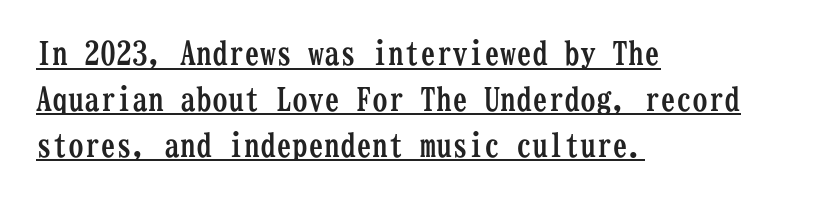
Q: Is the text bold? A: Yes.
Q: Is the text italic (slanted)? A: No, it is upright.
Q: Is the typeface a serif or a sans-serif typeface? A: Serif.
Q: Is the text underlined? A: Yes.
Q: How is the paragraph aligned? A: Left-aligned.
Q: Is the spacing between letters normal or unusually wide? A: Normal.
Q: Is the spacing between lines tight, normal or loose? A: Normal.
Q: Width (condensed, normal, or wide)? A: Condensed.
Q: Stroke contrast? A: Low.
Q: x-height? A: Medium.
Q: Monospaced? A: Yes.
